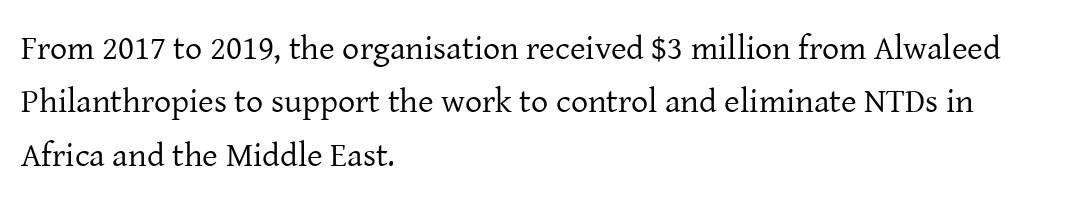
{"serif": "yes", "italic": "no", "bold": "no", "weight": "regular", "width": "normal", "stroke_contrast": "low", "x_height": "medium", "monospaced": "no", "underline": "no", "align": "left", "line_spacing": "normal", "line_spacing_ratio": 1.57, "letter_spacing": "normal", "letter_spacing_em": 0.0, "glyph_px": 34}
